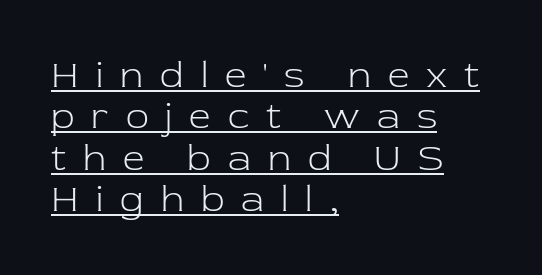
The image shows 38 px light serif type, upright; set left-aligned, tight line spacing (1.09x), unusually wide letter spacing (+0.45 em), underlined; low stroke contrast and a medium x-height.
